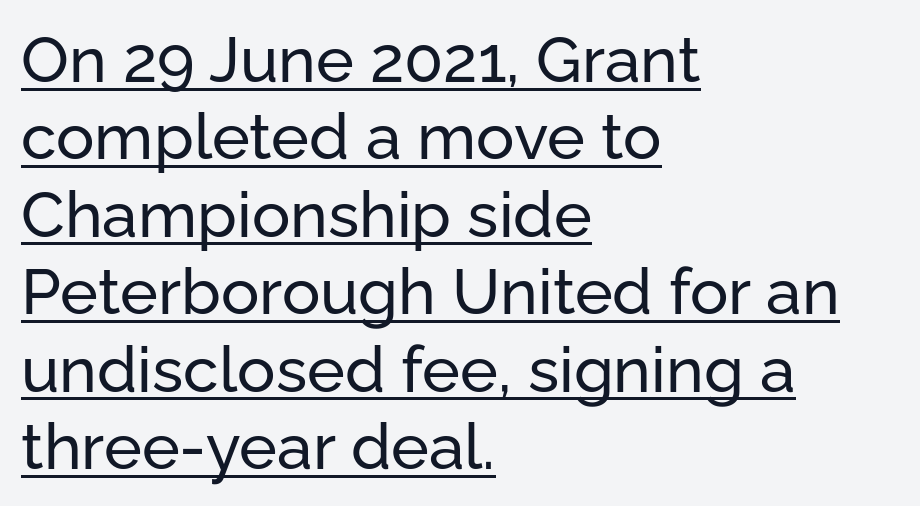
The lines are quadded left. Compared with typical body copy, the letter spacing here is the same. If you drew a line through each stem, it would be perfectly vertical. Honestly, the underline is the first thing you notice here.
